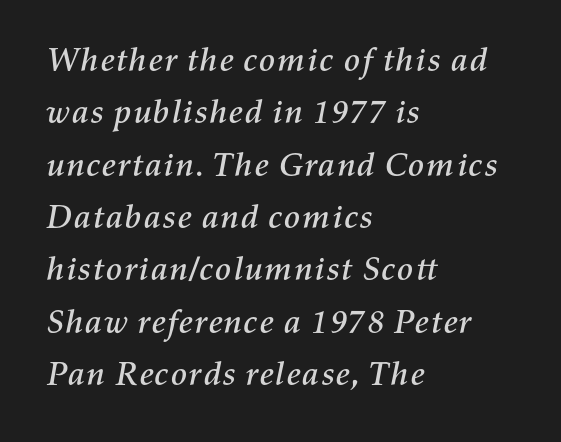
Decoration check: the copy has no underline. Each letter keeps its own natural width here, so spacing adapts to shape. Slanted lettering throughout. One-word summary of the alignment: left.
